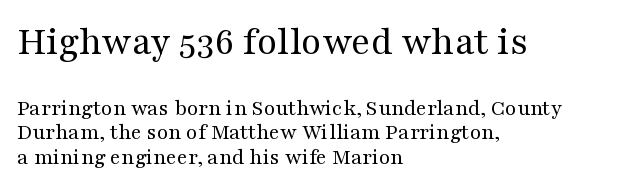
Q: Is the text bold? A: No.
Q: Is the text italic (slanted)? A: No, it is upright.
Q: Is the typeface a serif or a sans-serif typeface? A: Serif.
Q: Is the text underlined? A: No.
Q: How is the paragraph aligned? A: Left-aligned.
Q: Is the spacing between letters normal or unusually wide? A: Normal.
Q: Is the spacing between lines tight, normal or loose? A: Tight.
Q: Which block of text is set in a larger size, the first (top) or the second (bottom)? A: The first (top) one.
Q: Width (condensed, normal, or wide)? A: Wide.
Q: Stroke contrast? A: Medium.
Q: x-height? A: Medium.
Q: Monospaced? A: No.
